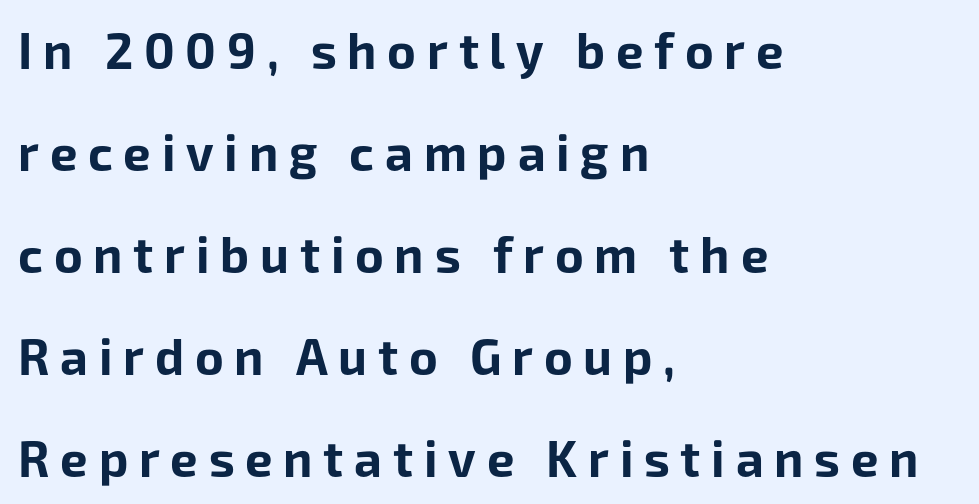
Q: Is the text bold? A: Yes.
Q: Is the text italic (slanted)? A: No, it is upright.
Q: Is the typeface a serif or a sans-serif typeface? A: Sans-serif.
Q: Is the text underlined? A: No.
Q: How is the paragraph aligned? A: Left-aligned.
Q: Is the spacing between letters normal or unusually wide? A: Unusually wide.
Q: Is the spacing between lines tight, normal or loose? A: Loose.
Q: Width (condensed, normal, or wide)? A: Normal.
Q: Stroke contrast? A: Low.
Q: x-height? A: Medium.
Q: Monospaced? A: No.
